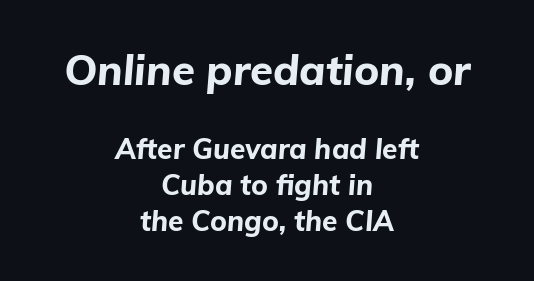
The image shows 42 px bold type, italic (leaning right); set centered, normal line spacing (1.29x), normal letter spacing, not underlined; the first (top) block is 1.5x larger; low stroke contrast and a medium x-height.
